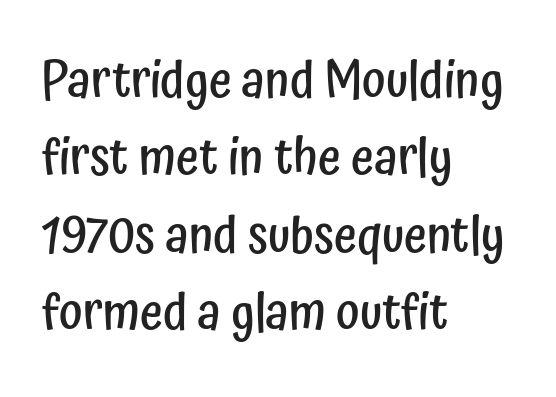
The image shows 50 px semibold, condensed sans-serif type, upright; set left-aligned, normal line spacing (1.55x), normal letter spacing, not underlined; low stroke contrast and a medium x-height.
